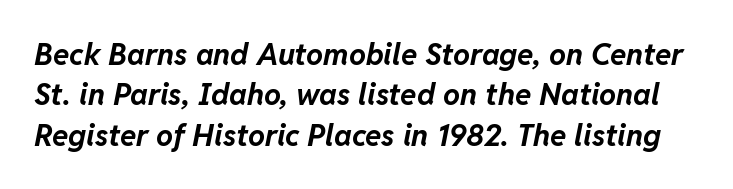
The image shows 30 px bold type, italic (leaning right); set normal line spacing (1.35x), normal letter spacing, not underlined; low stroke contrast and a medium x-height.
